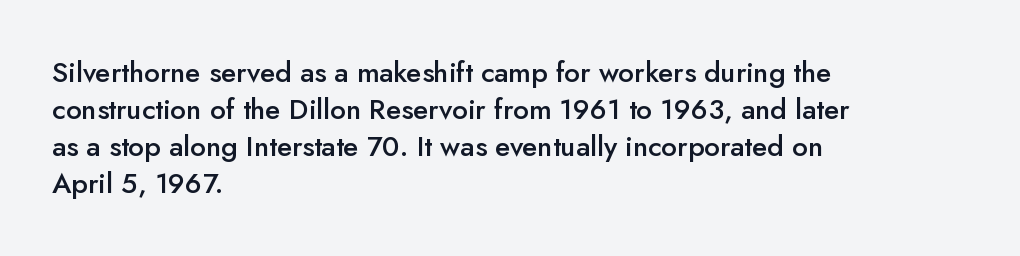
Any mark beneath the type? The region is blank. The rendering anchors every line to the left-hand side. The letters stand straight up with perfectly vertical stems. Check where the strokes stop: nothing finishes them off — pure sans. Each word holds together tightly as a unit, with standard inter-letter gaps. How heavy is the stroke? Medium-heavy — a semibold, shy of bold.
